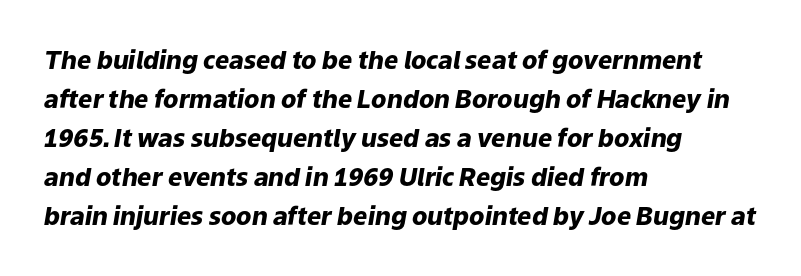
Line spacing here is normal. The text carries the slant typical of an italic or oblique font. Alignment: flush left. The zone under the glyphs is completely vacant. Students, this is bold: see how much ink each stroke carries. In terms of letterspacing, this is plain default setting.
